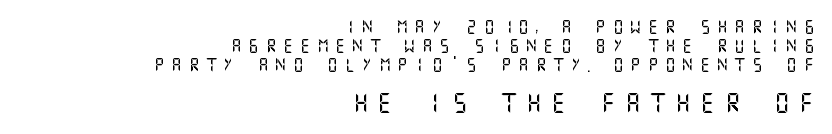
{"italic": "no", "underline": "no", "align": "right", "line_spacing": "normal", "line_spacing_ratio": 1.34, "letter_spacing": "wide", "letter_spacing_em": 0.44, "larger_block": "second", "size_ratio": 1.43, "glyph_px": 20}
